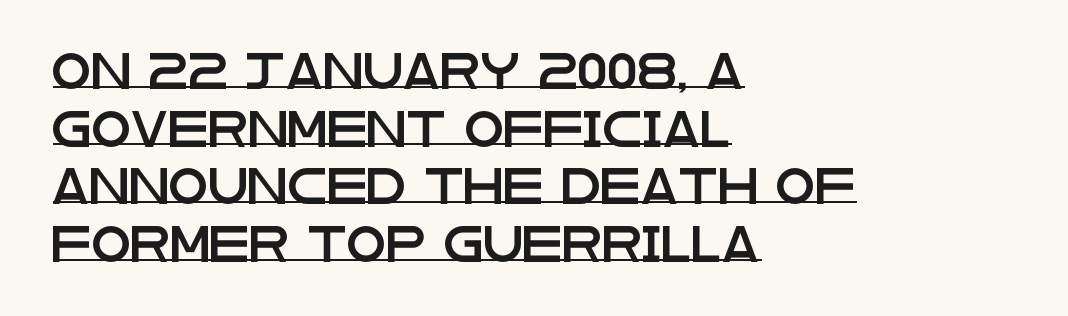
The image shows 36 px wide sans-serif type, upright; set left-aligned, normal line spacing (1.6x), normal letter spacing, underlined; low stroke contrast and a large x-height.
